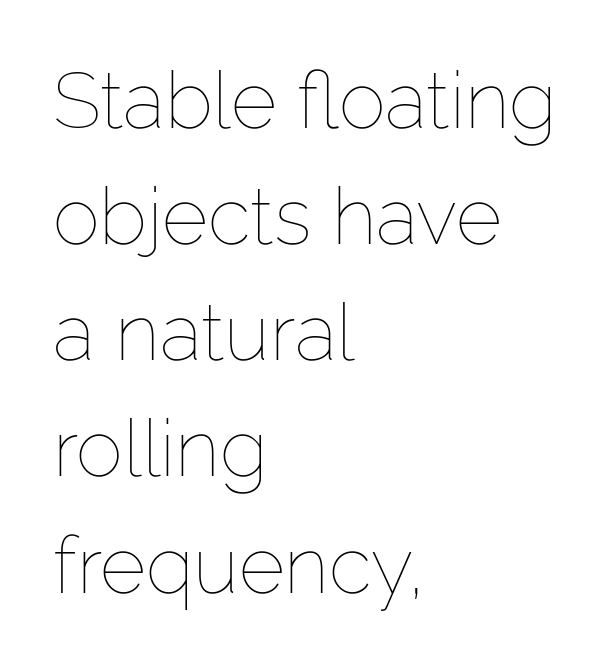
{"italic": "no", "bold": "no", "weight": "thin", "width": "normal", "stroke_contrast": "low", "x_height": "medium", "monospaced": "no", "underline": "no", "align": "left", "line_spacing": "normal", "line_spacing_ratio": 1.47, "letter_spacing": "normal", "letter_spacing_em": 0.0, "glyph_px": 79}
